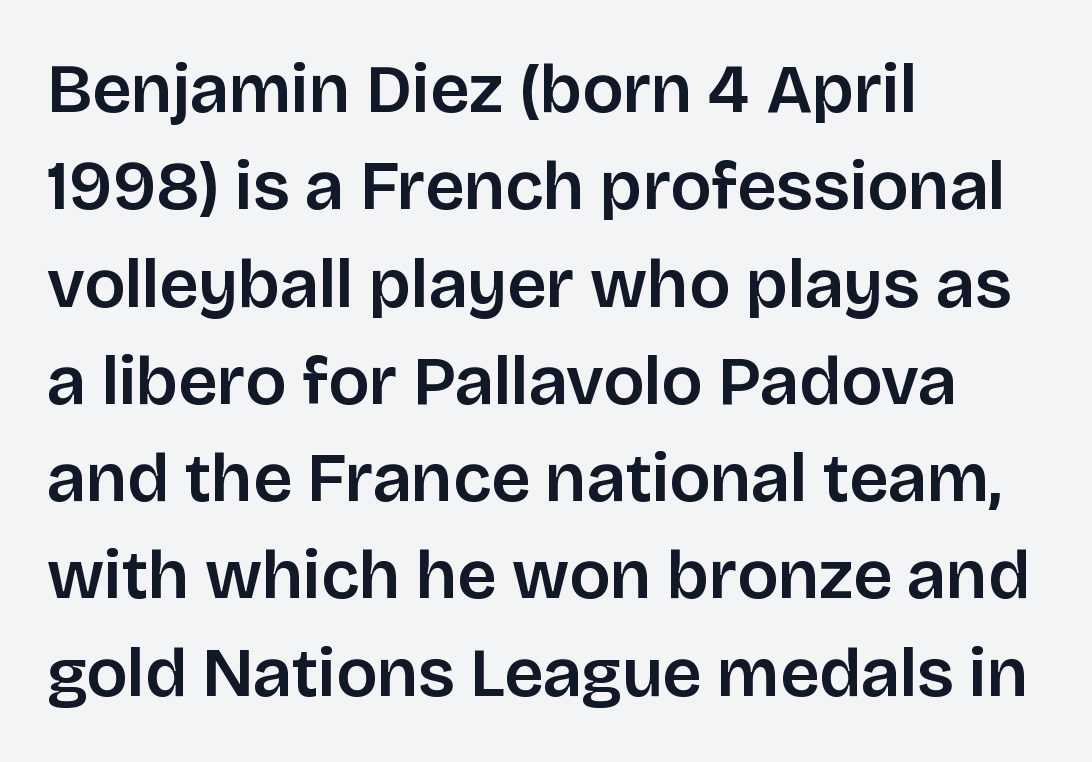
Look at the bottom of the vertical strokes: they stop flat, with no serifs. Leading matches the norm, producing a regular column. Students, note that the glyphs here touch the page at normal intervals. A typesetter would call this proportional, since set widths differ per character. Does the lettering tilt? It doesn't — this is upright. The rag falls on the right side of this text block.
